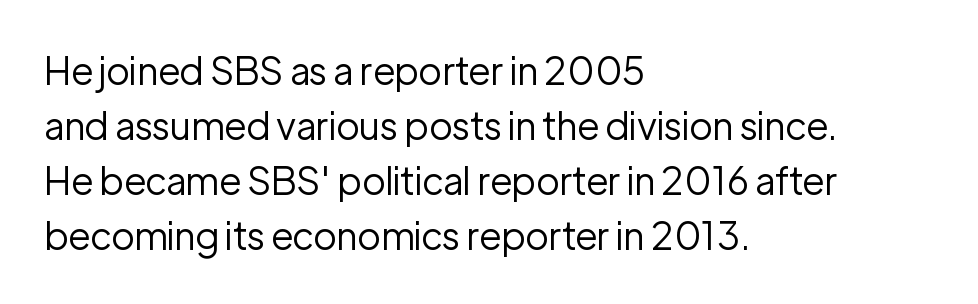
The image shows 38 px regular-weight sans-serif type, upright; set left-aligned, normal line spacing (1.45x), normal letter spacing, not underlined; low stroke contrast and a medium x-height.
